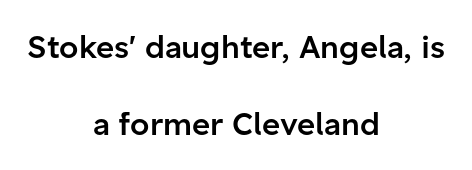
The image shows 31 px semibold sans-serif type, upright; set centered, loose line spacing (2.47x), normal letter spacing, not underlined; low stroke contrast and a medium x-height.
